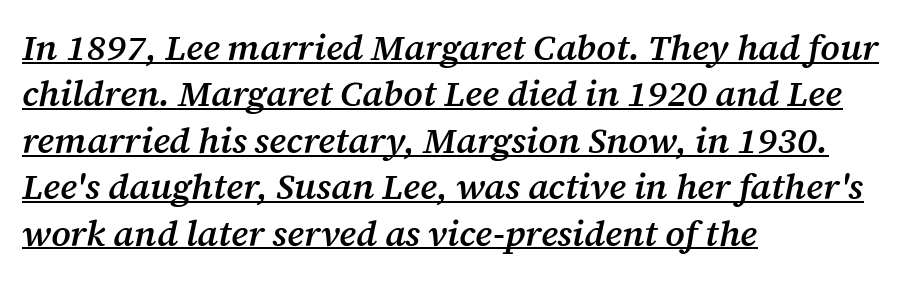
The image shows 36 px semibold serif type, italic (leaning right); set left-aligned, normal line spacing (1.29x), normal letter spacing, underlined; medium stroke contrast and a medium x-height.
